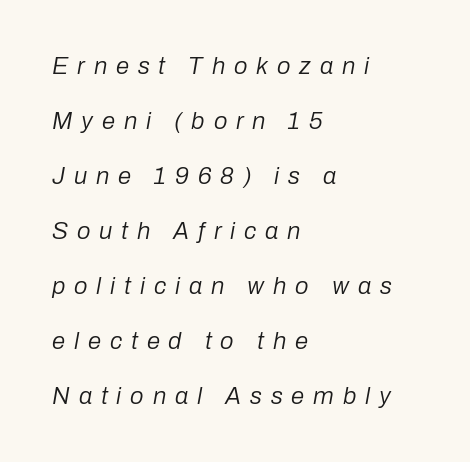
Q: Is the text bold? A: No.
Q: Is the text italic (slanted)? A: Yes, it leans right by about 10 degrees.
Q: Is the text underlined? A: No.
Q: How is the paragraph aligned? A: Left-aligned.
Q: Is the spacing between letters normal or unusually wide? A: Unusually wide.
Q: Is the spacing between lines tight, normal or loose? A: Loose.
